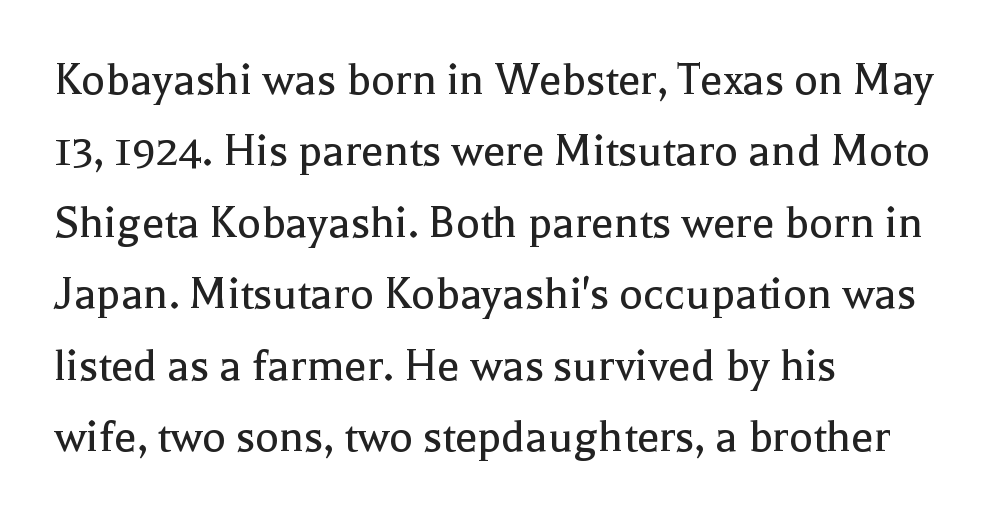
{"serif": "yes", "italic": "no", "bold": "no", "weight": "regular", "width": "normal", "x_height": "medium", "monospaced": "no", "underline": "no", "align": "left", "line_spacing": "normal", "line_spacing_ratio": 1.43, "letter_spacing": "normal", "letter_spacing_em": 0.0, "glyph_px": 50}
